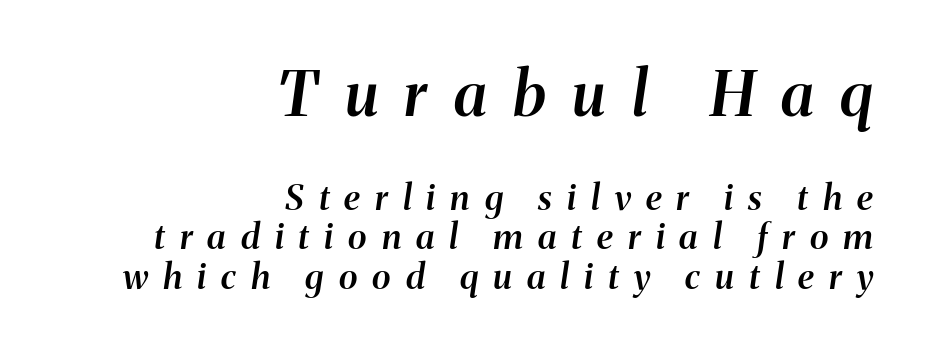
{"italic": "yes", "lean": "right", "slant_degrees": 8, "bold": "semi", "weight": "semibold", "width": "normal", "stroke_contrast": "medium", "x_height": "medium", "monospaced": "no", "underline": "no", "align": "right", "line_spacing": "tight", "line_spacing_ratio": 1.13, "letter_spacing": "wide", "letter_spacing_em": 0.43, "larger_block": "first", "size_ratio": 1.77, "glyph_px": 62}
